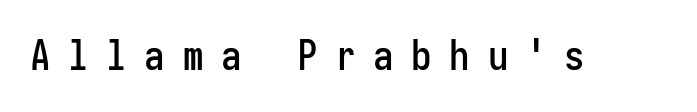
The image shows 41 px condensed sans-serif type, upright, monospaced; set unusually wide letter spacing (+0.43 em), not underlined; low stroke contrast and a medium x-height.
